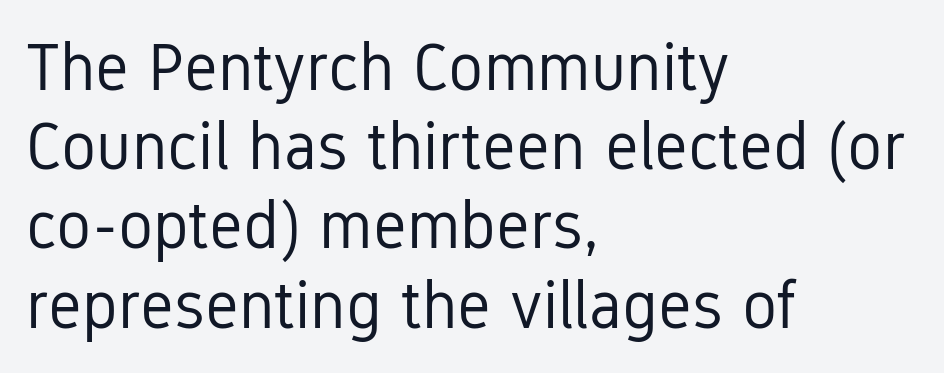
Q: Is the text bold? A: No.
Q: Is the text italic (slanted)? A: No, it is upright.
Q: Is the typeface a serif or a sans-serif typeface? A: Sans-serif.
Q: Is the text underlined? A: No.
Q: How is the paragraph aligned? A: Left-aligned.
Q: Is the spacing between letters normal or unusually wide? A: Normal.
Q: Width (condensed, normal, or wide)? A: Condensed.
Q: Stroke contrast? A: Low.
Q: x-height? A: Medium.
Q: Monospaced? A: No.
